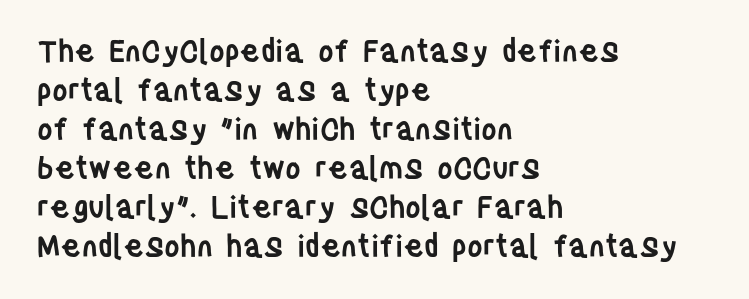
The paragraph has a hard left edge and a soft right edge. Does the leading feel generous? No, just average. Slightly chunky letters — semibold, I'd say, not full bold. Each letter keeps its own natural width here, so spacing adapts to shape.
